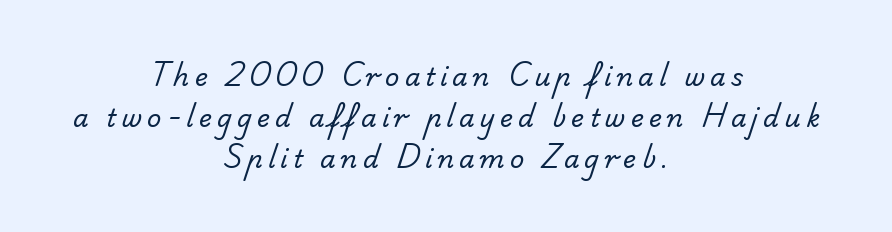
Is the block centered? Yes — each line is placed symmetrically about the middle. Decoration check: the copy has no underline. Horizontal bands of white between lines are of average thickness. This rendering widens character spacing well past its baseline value. Letters have the restrained weight of plain body copy at most.
